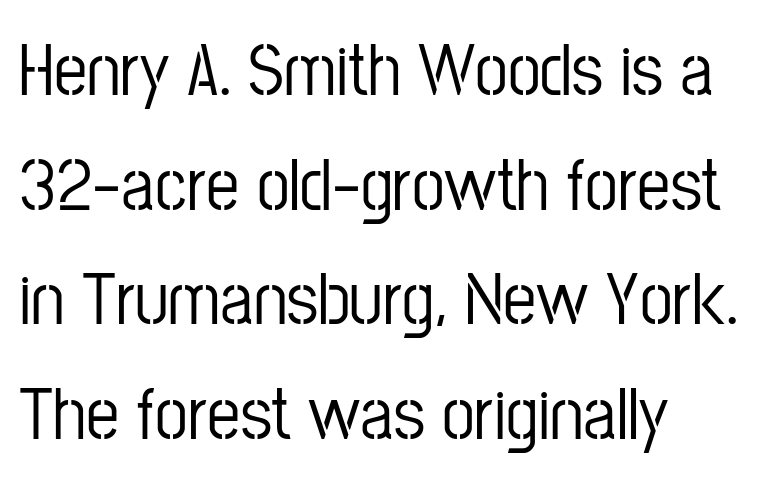
The image shows 74 px condensed sans-serif type, upright; set left-aligned, normal line spacing (1.55x), normal letter spacing, not underlined; low stroke contrast and a medium x-height.
